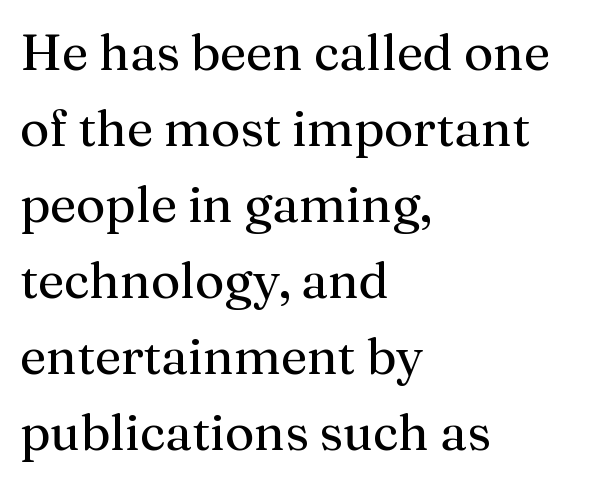
The image shows 51 px regular-weight serif type, upright; set left-aligned, normal line spacing (1.49x), normal letter spacing, not underlined; medium stroke contrast and a medium x-height.
